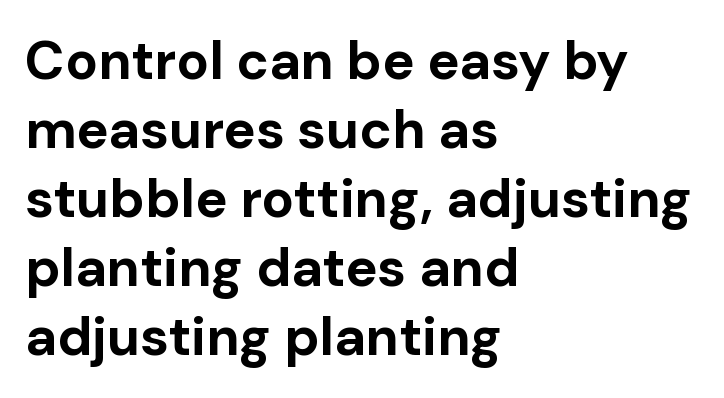
Q: Is the text bold? A: Yes.
Q: Is the text italic (slanted)? A: No, it is upright.
Q: Is the typeface a serif or a sans-serif typeface? A: Sans-serif.
Q: Is the text underlined? A: No.
Q: How is the paragraph aligned? A: Left-aligned.
Q: Is the spacing between letters normal or unusually wide? A: Normal.
Q: Is the spacing between lines tight, normal or loose? A: Normal.
Q: Width (condensed, normal, or wide)? A: Normal.
Q: Stroke contrast? A: Low.
Q: x-height? A: Medium.
Q: Monospaced? A: No.
